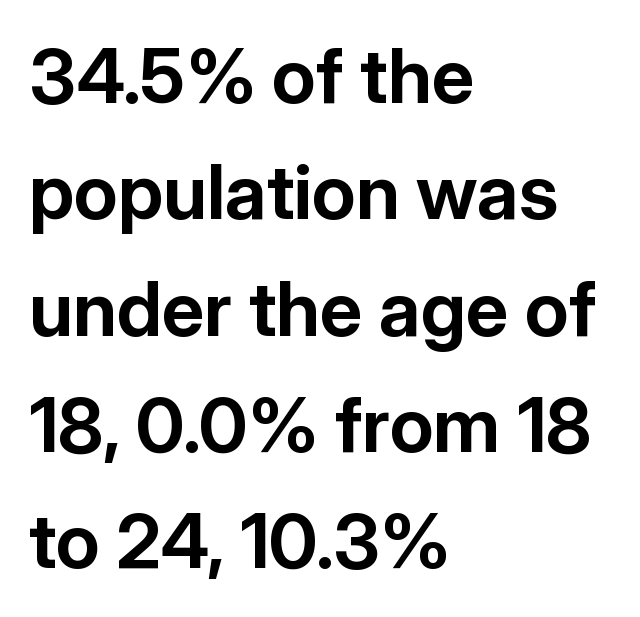
Q: Is the text bold? A: Yes.
Q: Is the text italic (slanted)? A: No, it is upright.
Q: Is the typeface a serif or a sans-serif typeface? A: Sans-serif.
Q: Is the text underlined? A: No.
Q: How is the paragraph aligned? A: Left-aligned.
Q: Is the spacing between letters normal or unusually wide? A: Normal.
Q: Is the spacing between lines tight, normal or loose? A: Normal.
Q: Width (condensed, normal, or wide)? A: Normal.
Q: Stroke contrast? A: Low.
Q: x-height? A: Medium.
Q: Monospaced? A: No.
